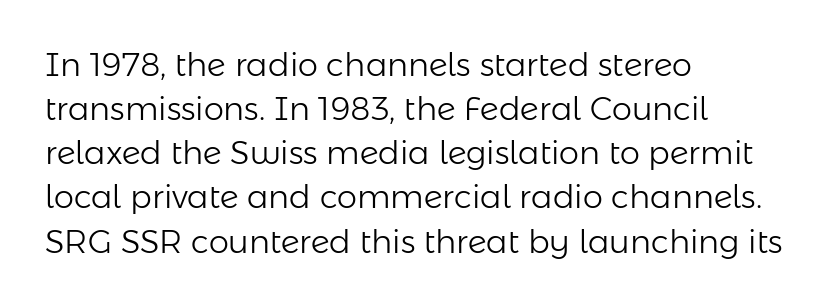
Q: Is the text bold? A: No.
Q: Is the text italic (slanted)? A: No, it is upright.
Q: Is the typeface a serif or a sans-serif typeface? A: Sans-serif.
Q: Is the text underlined? A: No.
Q: How is the paragraph aligned? A: Left-aligned.
Q: Is the spacing between letters normal or unusually wide? A: Normal.
Q: Is the spacing between lines tight, normal or loose? A: Normal.
Q: Width (condensed, normal, or wide)? A: Normal.
Q: Stroke contrast? A: Low.
Q: x-height? A: Medium.
Q: Monospaced? A: No.
